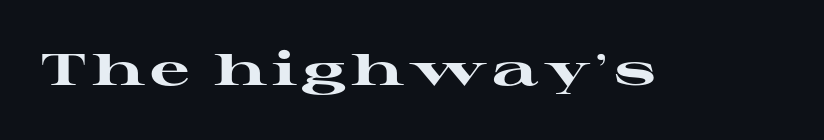
Q: Is the text bold? A: Yes.
Q: Is the text italic (slanted)? A: No, it is upright.
Q: Is the typeface a serif or a sans-serif typeface? A: Serif.
Q: Is the text underlined? A: No.
Q: Width (condensed, normal, or wide)? A: Wide.
Q: Stroke contrast? A: High.
Q: x-height? A: Medium.
Q: Monospaced? A: No.
